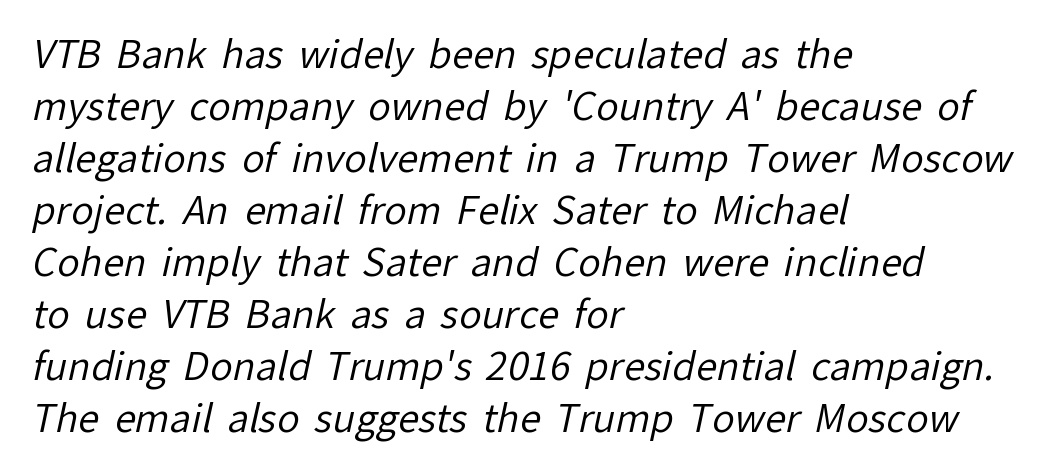
Is this a heavy cut? Hardly; it is regular or lighter. This rendering employs a face without finishing strokes, i.e., a sans-serif. Compared with typical body copy, the letter spacing here is the same. One glance says typical: line gaps are just what's usual. The letters advance in unequal steps, a hallmark of proportional type. Just letters on the line, the space beneath them empty.
